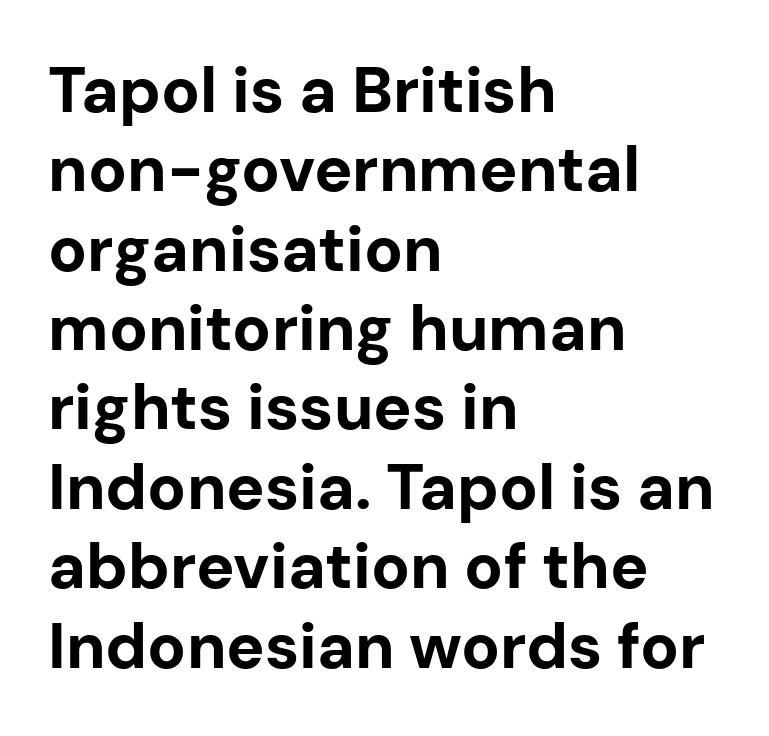
The image shows 64 px bold sans-serif type, upright; set left-aligned, line spacing 1.24x, normal letter spacing, not underlined; low stroke contrast and a medium x-height.
